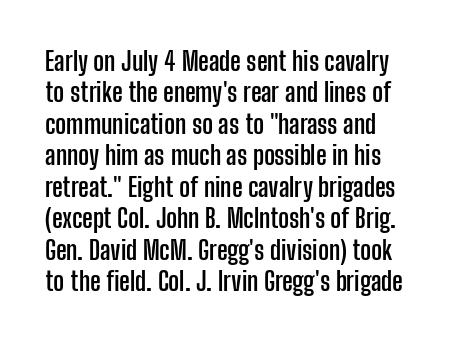
Q: Is the text bold? A: Yes.
Q: Is the text italic (slanted)? A: No, it is upright.
Q: Is the text underlined? A: No.
Q: Is the spacing between letters normal or unusually wide? A: Normal.
